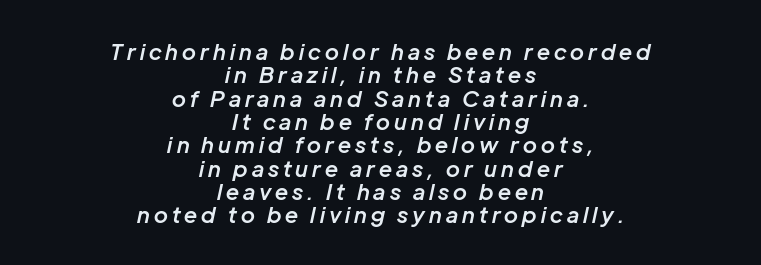
Q: Is the text bold? A: Semi-bold.
Q: Is the text italic (slanted)? A: Yes, it leans right by about 12 degrees.
Q: Is the text underlined? A: No.
Q: How is the paragraph aligned? A: Centered.
Q: Is the spacing between lines tight, normal or loose? A: Tight.
